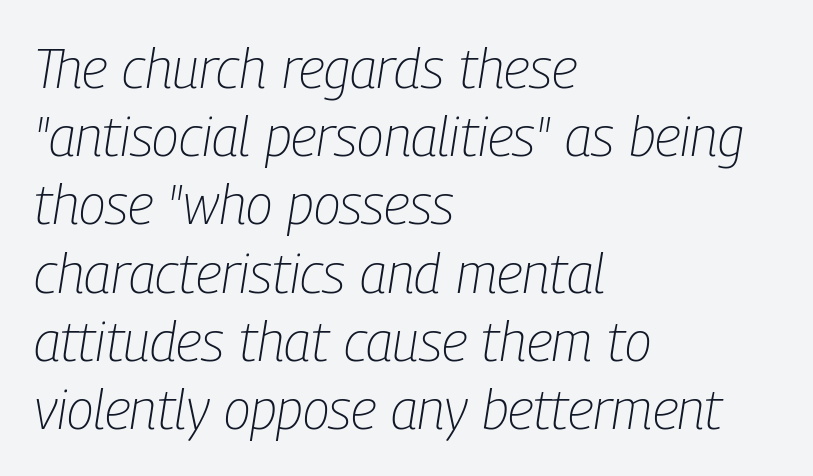
Q: Is the text bold? A: No.
Q: Is the text italic (slanted)? A: Yes, it leans right by about 9 degrees.
Q: Is the text underlined? A: No.
Q: How is the paragraph aligned? A: Left-aligned.
Q: Is the spacing between letters normal or unusually wide? A: Normal.
Q: Width (condensed, normal, or wide)? A: Condensed.
Q: Stroke contrast? A: Low.
Q: x-height? A: Medium.
Q: Monospaced? A: No.
